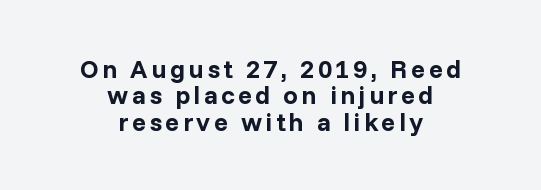
Q: Is the text bold? A: Yes.
Q: Is the text italic (slanted)? A: No, it is upright.
Q: Is the text underlined? A: No.
Q: How is the paragraph aligned? A: Centered.
Q: Is the spacing between lines tight, normal or loose? A: Tight.
